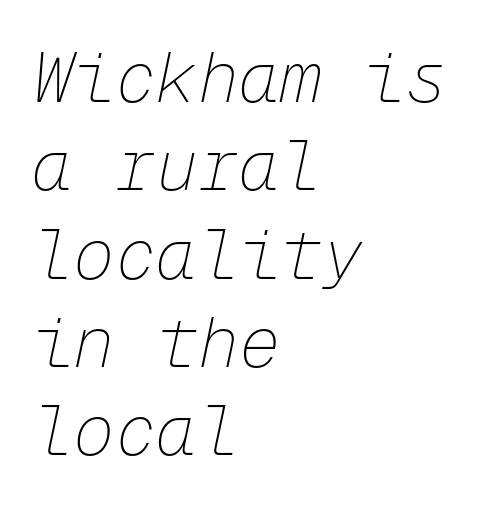
{"italic": "yes", "lean": "right", "slant_degrees": 12, "bold": "no", "weight": "thin", "width": "normal", "stroke_contrast": "low", "x_height": "medium", "monospaced": "yes", "underline": "no", "align": "left", "line_spacing": "normal", "line_spacing_ratio": 1.28, "letter_spacing": "normal", "letter_spacing_em": 0.0, "glyph_px": 69}
